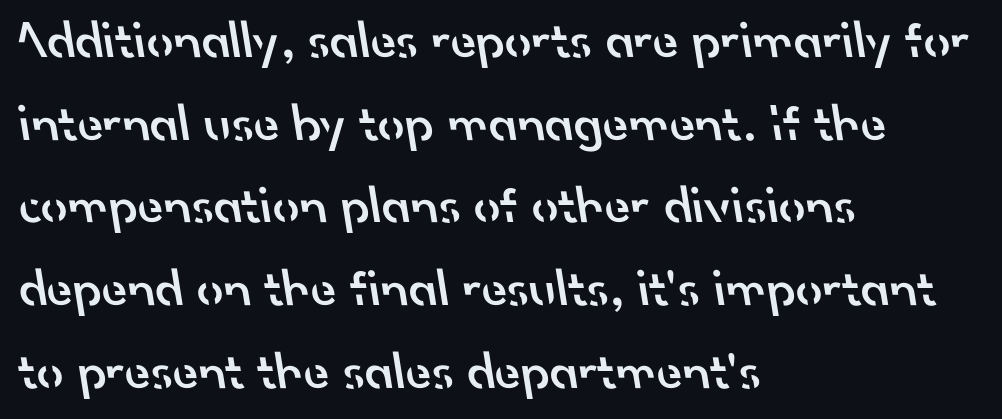
Q: Is the text bold? A: Semi-bold.
Q: Is the typeface a serif or a sans-serif typeface? A: Sans-serif.
Q: Is the text underlined? A: No.
Q: How is the paragraph aligned? A: Left-aligned.
Q: Is the spacing between letters normal or unusually wide? A: Normal.
Q: Is the spacing between lines tight, normal or loose? A: Normal.
Q: Width (condensed, normal, or wide)? A: Normal.
Q: Stroke contrast? A: Low.
Q: x-height? A: Small.
Q: Monospaced? A: No.
